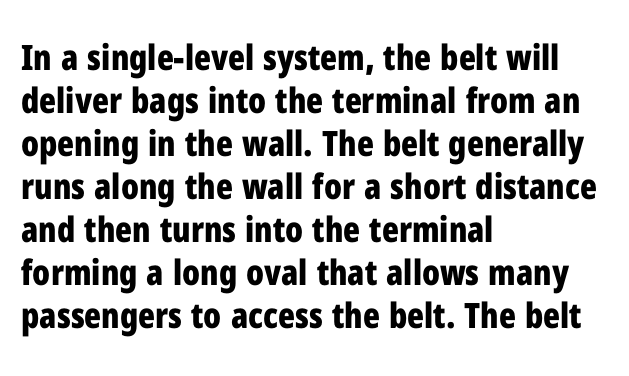
Teacher's note: observe the even left margin — that is flush-left alignment. These lines are rendered in a variable-pitch font. A typesetter would label this face a sans. The gaps between neighbouring characters are ordinary and unremarkable. The strip under each line holds only bare page.
